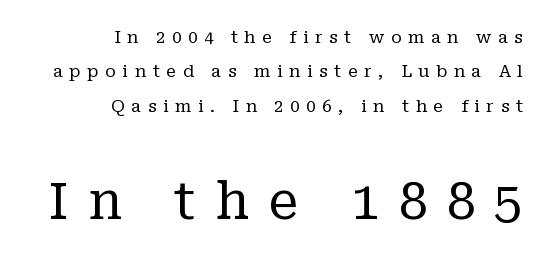
The image shows 51 px regular-weight serif type, upright; set right-aligned, loose line spacing (2.02x), unusually wide letter spacing (+0.38 em), not underlined; the second (bottom) block is 3.0x larger; low stroke contrast and a medium x-height.
